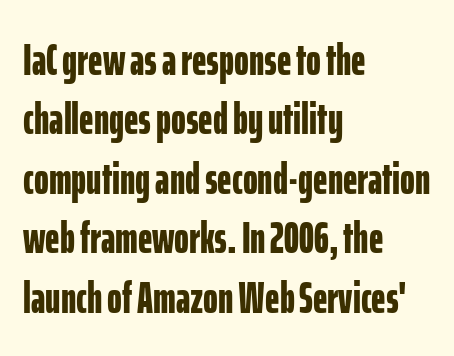
The image shows 45 px bold, condensed sans-serif type, upright; set left-aligned, normal line spacing (1.32x), normal letter spacing, not underlined; low stroke contrast and a medium x-height.
